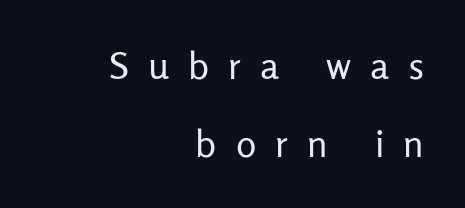
{"serif": "no", "italic": "no", "bold": "no", "weight": "regular", "width": "normal", "stroke_contrast": "low", "x_height": "medium", "monospaced": "no", "underline": "no", "align": "right", "line_spacing": "loose", "line_spacing_ratio": 2.06, "letter_spacing": "wide", "letter_spacing_em": 0.5, "glyph_px": 38}
